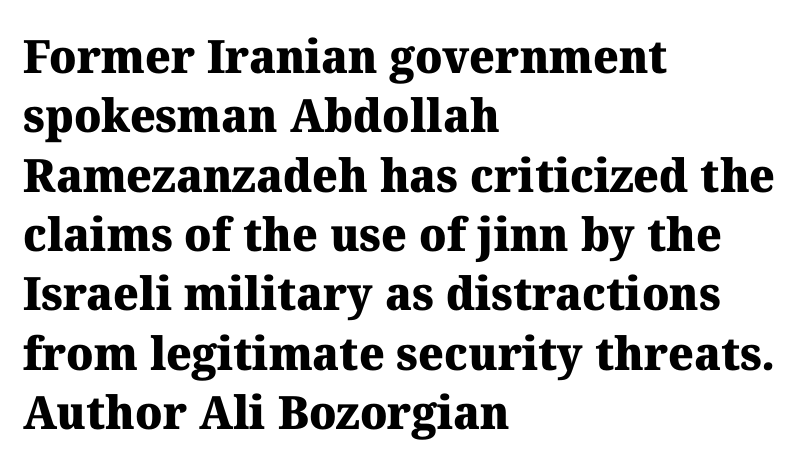
The image shows 46 px heavy serif type; set left-aligned, normal line spacing (1.29x), normal letter spacing, not underlined; medium stroke contrast and a medium x-height.
